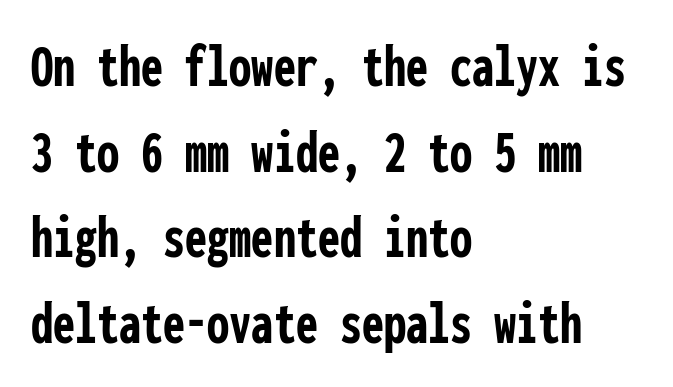
The paragraph shown leans on its left margin. The zone under the glyphs is completely vacant. Heavy, bold letterforms. Here the glyphs are tracked normally, forming tight word shapes. The rendering uses a moderate line-height, typical for paragraphs. Fixed-width glyphs throughout — classic coding-font behaviour.
